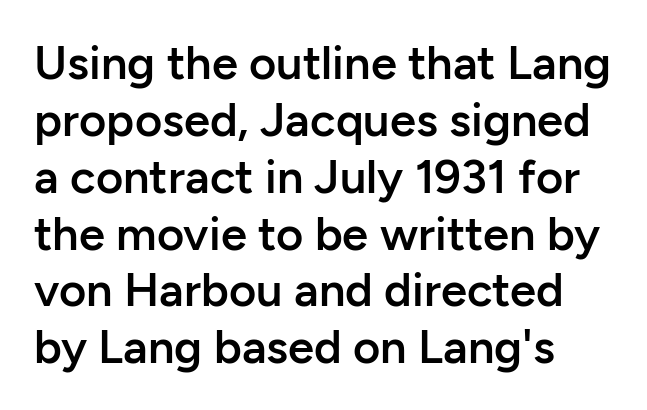
The image shows 47 px semibold sans-serif type, upright; set left-aligned, line spacing 1.21x, normal letter spacing, not underlined; low stroke contrast and a medium x-height.
